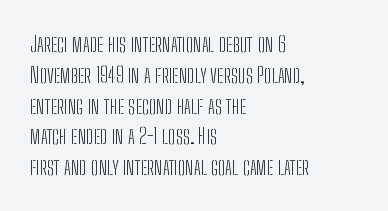
Summary of vertical rhythm: regular, with standard interline spacing. Short note: letters normally spaced. The font's upright variant was chosen for this text. Casual observation: everything's shoved over to the left.
